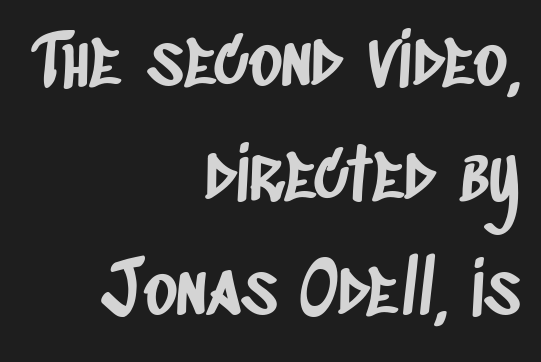
The image shows 72 px condensed sans-serif type; set right-aligned, normal line spacing (1.59x), normal letter spacing, not underlined; low stroke contrast and a large x-height.
